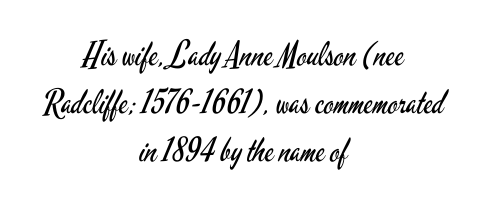
Q: Is the text bold? A: No.
Q: Is the text italic (slanted)? A: Yes.
Q: Is the typeface a serif or a sans-serif typeface? A: Sans-serif.
Q: Is the text underlined? A: No.
Q: How is the paragraph aligned? A: Centered.
Q: Is the spacing between letters normal or unusually wide? A: Normal.
Q: Is the spacing between lines tight, normal or loose? A: Normal.
Q: Width (condensed, normal, or wide)? A: Condensed.
Q: Stroke contrast? A: Low.
Q: x-height? A: Small.
Q: Monospaced? A: No.
